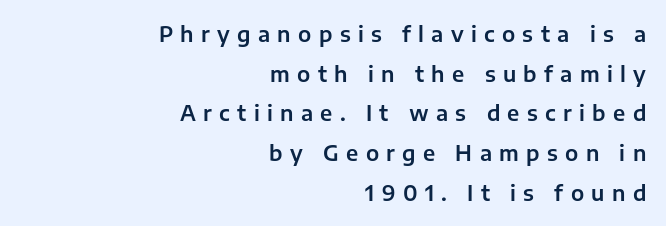
{"italic": "no", "underline": "no", "align": "right", "line_spacing_ratio": 1.89, "letter_spacing": "wide", "letter_spacing_em": 0.35, "glyph_px": 21}
